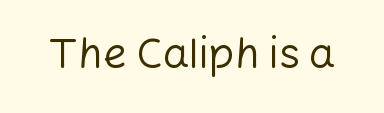
{"serif": "no", "italic": "no", "bold": "no", "weight": "regular", "width": "normal", "stroke_contrast": "low", "x_height": "medium", "monospaced": "no", "underline": "no", "letter_spacing": "normal", "letter_spacing_em": 0.0, "glyph_px": 42}
